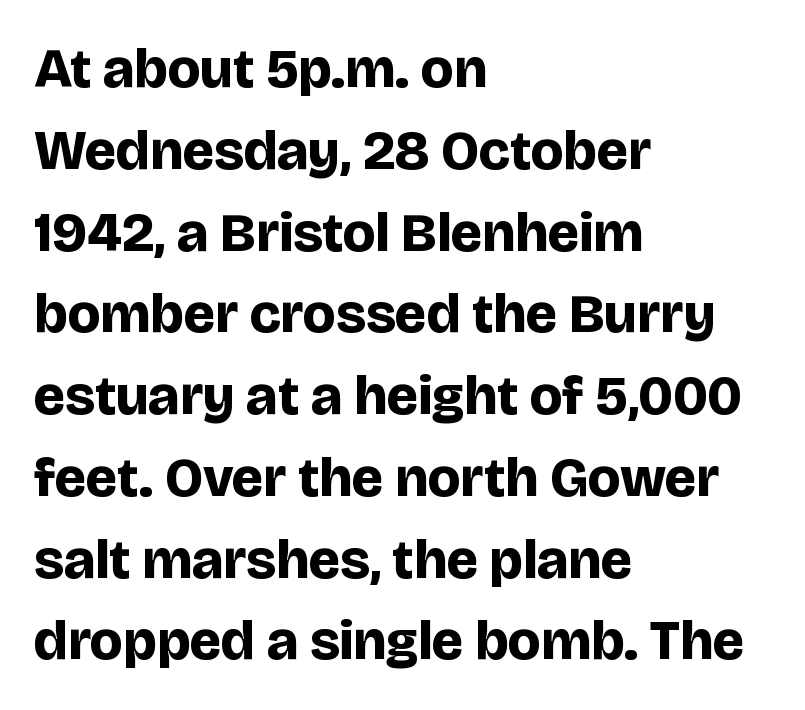
The typesetting leans heavy: a genuine bold. The block of text has a typical density, with ordinary space between rows. The letters sit at their default tracking, neither squeezed nor spread. Glance below the letters and you will spot only blank space. The rendering uses natural spacing where letterforms have individual widths.
